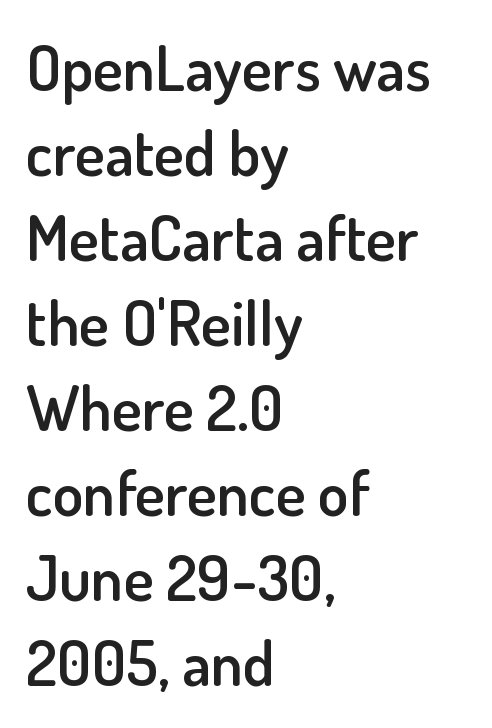
Q: Is the text bold? A: Semi-bold.
Q: Is the text italic (slanted)? A: No, it is upright.
Q: Is the typeface a serif or a sans-serif typeface? A: Sans-serif.
Q: Is the text underlined? A: No.
Q: How is the paragraph aligned? A: Left-aligned.
Q: Is the spacing between letters normal or unusually wide? A: Normal.
Q: Is the spacing between lines tight, normal or loose? A: Normal.
Q: Width (condensed, normal, or wide)? A: Normal.
Q: Stroke contrast? A: Low.
Q: x-height? A: Small.
Q: Monospaced? A: No.
